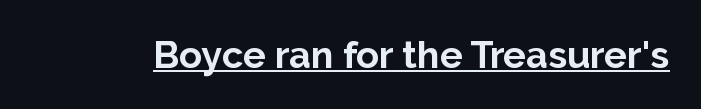
Quick note: underline on. Nope, not italic — everything's standing straight. Think of a printed novel: that variable character pitch is what you see here. Tracking value appears to be zero — textbook default spacing. Weight check: bold — yes, fully. Classification — sans serif.
